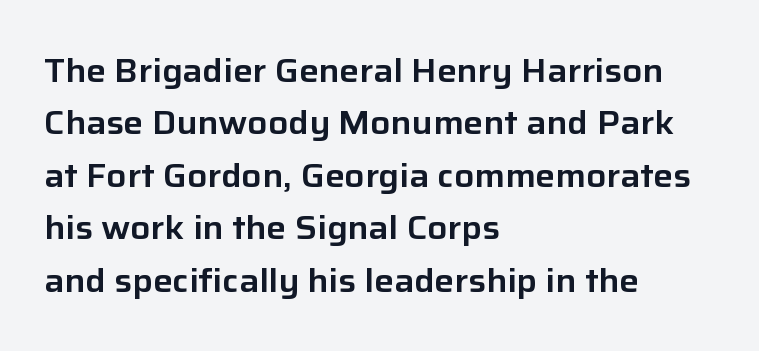
The rows are spaced the way most documents space them. These lines are rendered in a variable-pitch font. The paragraph has a hard left edge and a soft right edge. I'd call this a sans setting — the letters go barefoot. Students, note that the glyphs here touch the page at normal intervals.
